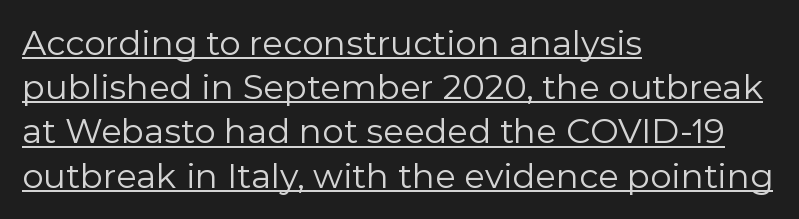
{"serif": "no", "italic": "no", "bold": "no", "weight": "regular", "width": "normal", "x_height": "medium", "monospaced": "no", "underline": "yes", "align": "left", "line_spacing": "normal", "line_spacing_ratio": 1.3, "letter_spacing": "normal", "letter_spacing_em": 0.0, "glyph_px": 34}
